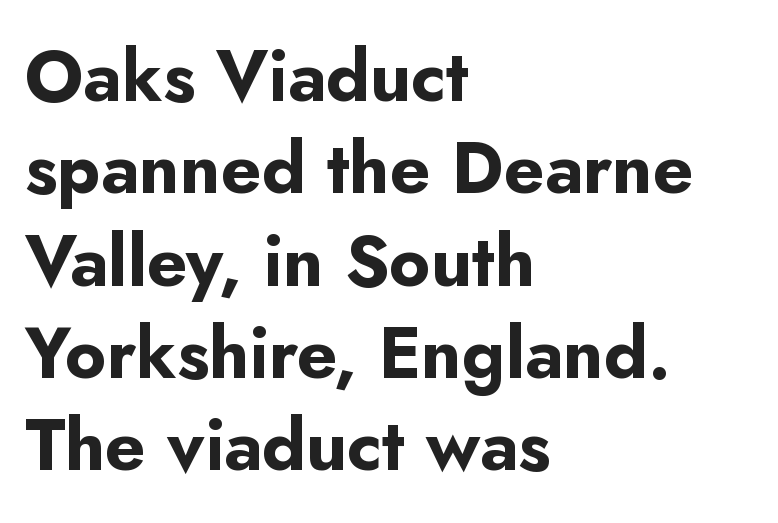
Regarding serifs, this sample does without them. Is this a fixed-width face? No — the glyphs have proportional, varying widths. How are the letters spaced? Ordinarily, with no added tracking. The letters stand upright; this is a roman face. Students, observe: this is what conventionally led text looks like. Caption: bold face, heavy strokes.
